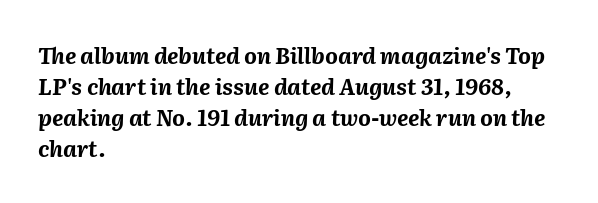
The image shows 22 px bold type, italic (leaning right); set left-aligned, normal line spacing (1.41x), normal letter spacing, not underlined.
